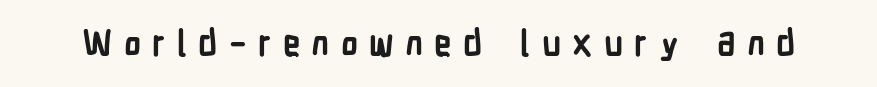
The image shows 35 px semibold, condensed sans-serif type, upright; set unusually wide letter spacing (+0.32 em), not underlined; low stroke contrast and a medium x-height.
